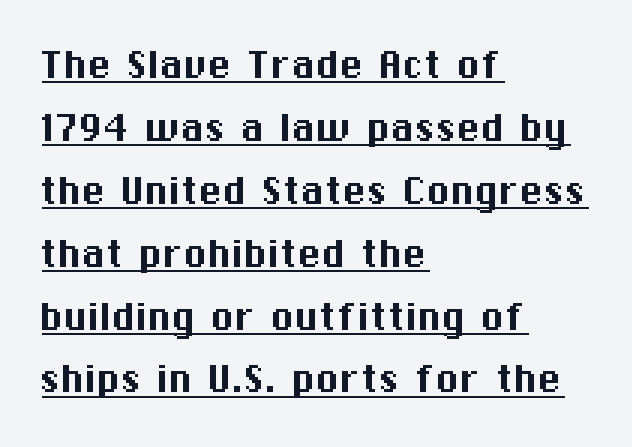
The horizontal fit of the characters is conventional and even. Characters remain perfectly vertical along every line. Note the varied advance widths — an 'i' is clearly narrower than an 'm'. This rendering features underlined lettering.
